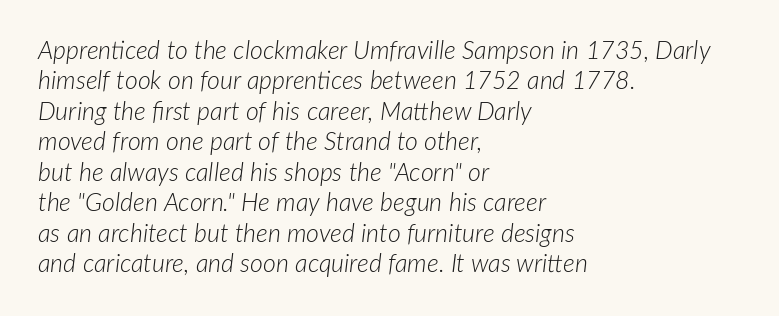
The image shows 25 px text type, italic (leaning right); set left-aligned, line spacing 1.22x, normal letter spacing, not underlined.
